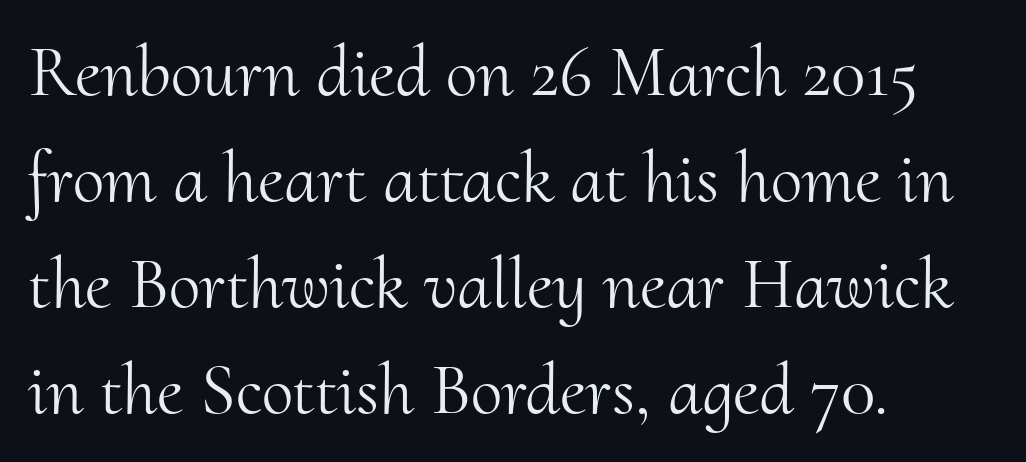
{"serif": "yes", "italic": "no", "bold": "no", "weight": "light", "width": "normal", "stroke_contrast": "medium", "x_height": "small", "monospaced": "no", "underline": "no", "align": "left", "line_spacing": "normal", "line_spacing_ratio": 1.47, "letter_spacing": "normal", "letter_spacing_em": 0.0, "glyph_px": 72}
